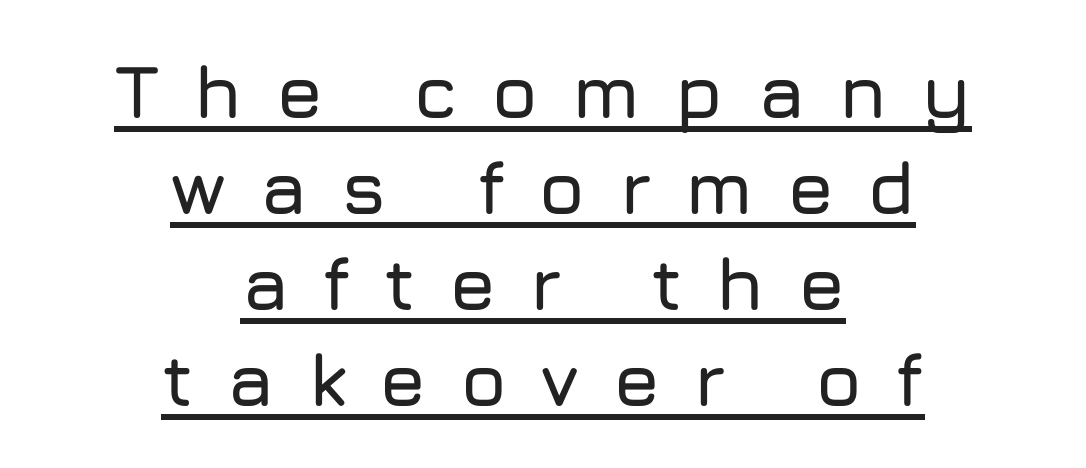
The image shows 75 px sans-serif type, upright; set centered, normal line spacing (1.28x), unusually wide letter spacing (+0.44 em), underlined; low stroke contrast and a medium x-height.
